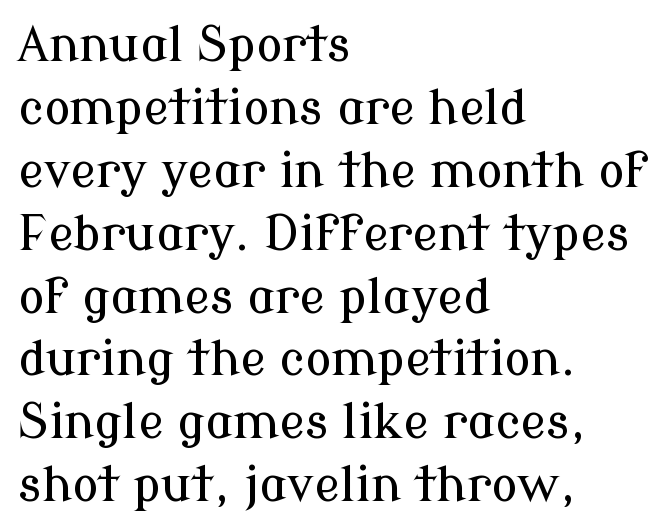
{"serif": "yes", "italic": "no", "width": "normal", "stroke_contrast": "low", "x_height": "medium", "monospaced": "no", "underline": "no", "align": "left", "line_spacing": "normal", "line_spacing_ratio": 1.31, "letter_spacing": "normal", "letter_spacing_em": 0.0, "glyph_px": 48}
